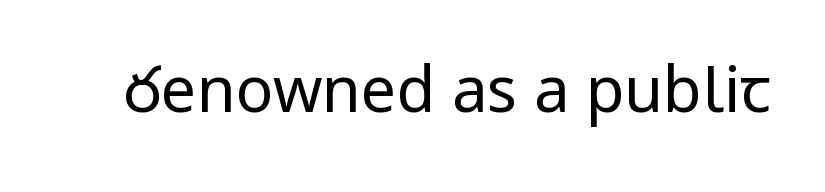
The image shows 63 px regular-weight, condensed sans-serif type, upright; set normal letter spacing, not underlined; low stroke contrast.
